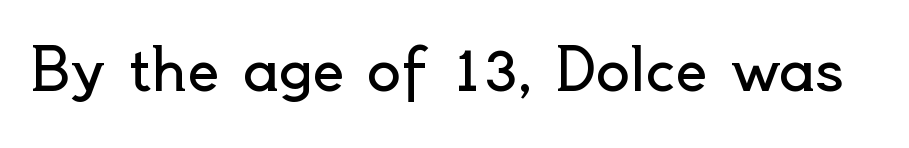
Q: Is the text bold? A: No.
Q: Is the text italic (slanted)? A: No, it is upright.
Q: Is the typeface a serif or a sans-serif typeface? A: Sans-serif.
Q: Is the text underlined? A: No.
Q: Is the spacing between letters normal or unusually wide? A: Normal.
Q: Width (condensed, normal, or wide)? A: Normal.
Q: x-height? A: Small.
Q: Monospaced? A: No.
